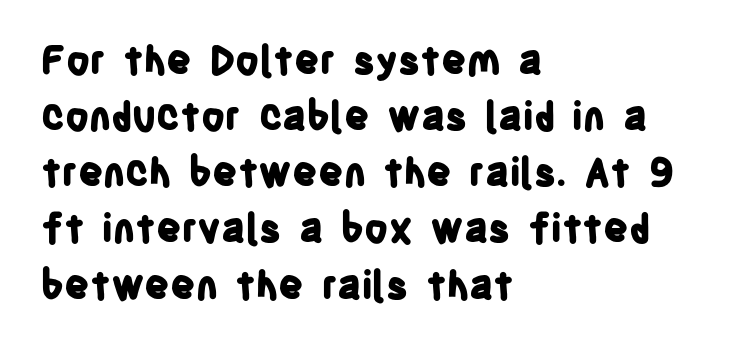
The image shows 39 px bold, condensed sans-serif type, upright; set left-aligned, normal line spacing (1.44x), normal letter spacing, not underlined; low stroke contrast and a large x-height.
